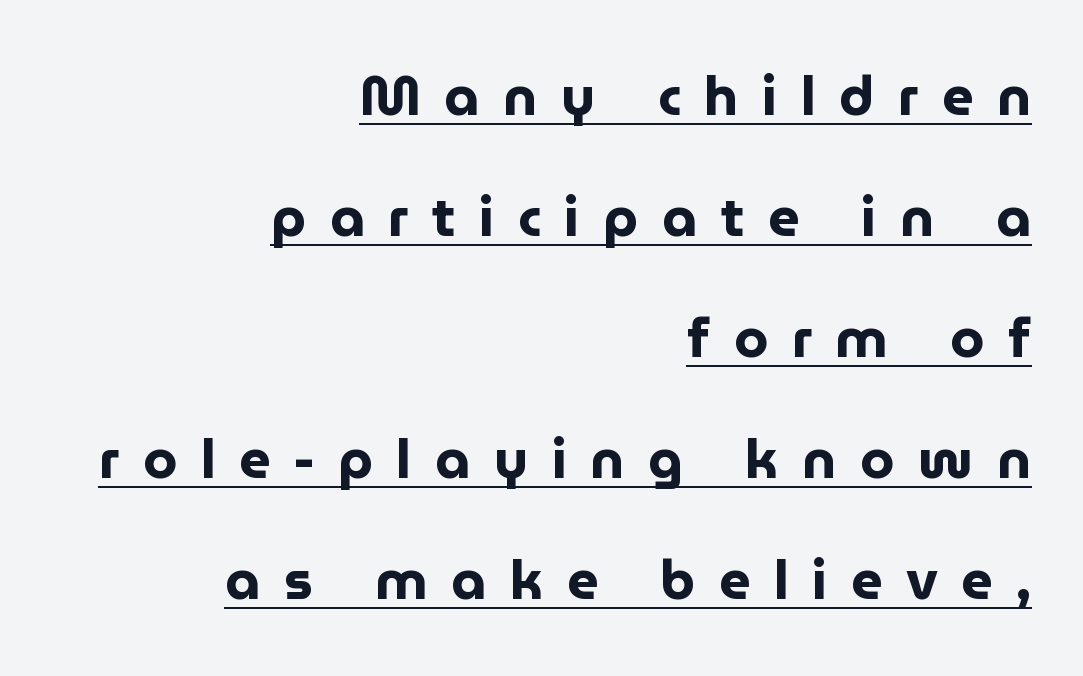
{"serif": "no", "italic": "no", "bold": "yes", "weight": "bold", "width": "normal", "stroke_contrast": "low", "x_height": "medium", "monospaced": "no", "underline": "yes", "align": "right", "line_spacing": "loose", "line_spacing_ratio": 2.2, "letter_spacing": "wide", "letter_spacing_em": 0.43, "glyph_px": 55}
